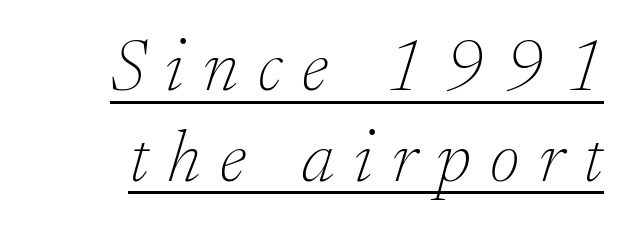
{"serif": "yes", "italic": "yes", "lean": "right", "slant_degrees": 17, "bold": "no", "weight": "thin", "width": "normal", "stroke_contrast": "low", "x_height": "small", "monospaced": "no", "underline": "yes", "line_spacing_ratio": 1.24, "letter_spacing": "wide", "letter_spacing_em": 0.27, "glyph_px": 73}
